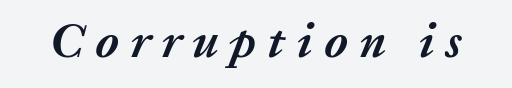
When letters slant like this, we call the style italic. Bare-footed words on every line. Someone cranked the tracking dial way up on this one. The passage shown is typed in a proportional face where columns would drift. Look at the stroke-to-counter ratio: heavy, a bold.
